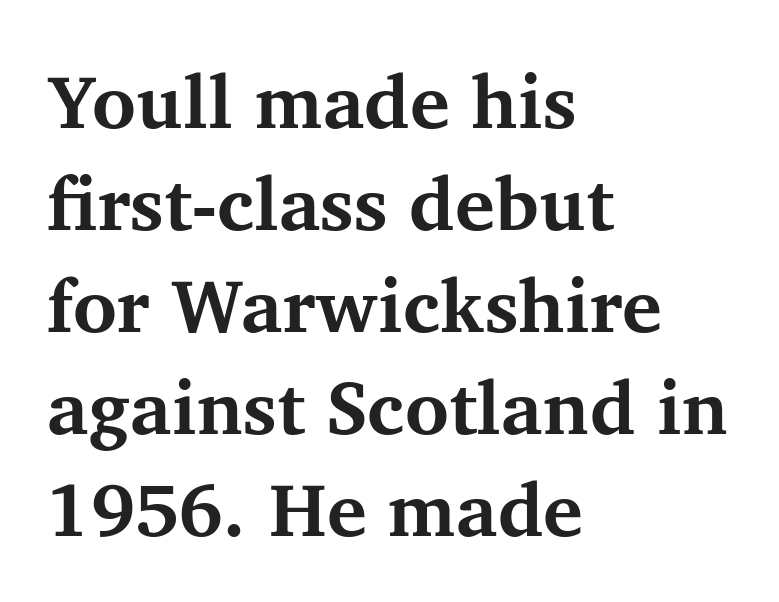
{"serif": "yes", "italic": "no", "bold": "yes", "weight": "bold", "width": "normal", "stroke_contrast": "medium", "x_height": "medium", "monospaced": "no", "underline": "no", "align": "left", "line_spacing": "normal", "line_spacing_ratio": 1.36, "letter_spacing": "normal", "letter_spacing_em": 0.0, "glyph_px": 75}
